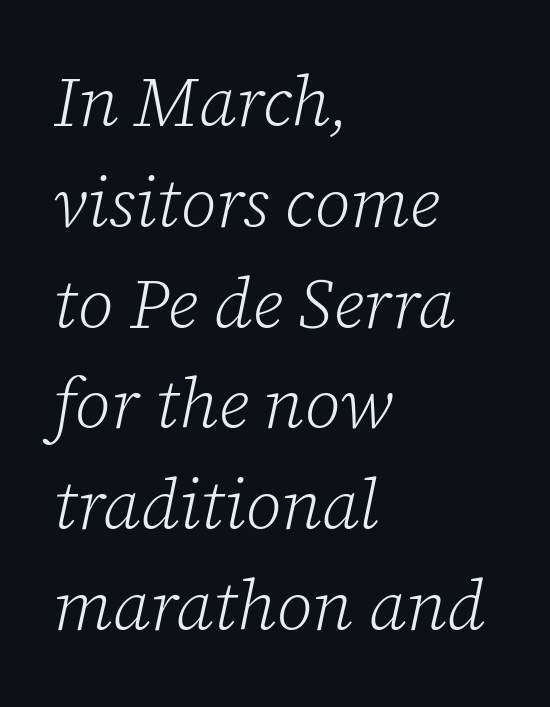
Q: Is the text bold? A: No.
Q: Is the text italic (slanted)? A: Yes, it leans right by about 12 degrees.
Q: Is the typeface a serif or a sans-serif typeface? A: Serif.
Q: Is the text underlined? A: No.
Q: How is the paragraph aligned? A: Left-aligned.
Q: Is the spacing between letters normal or unusually wide? A: Normal.
Q: Is the spacing between lines tight, normal or loose? A: Normal.
Q: Width (condensed, normal, or wide)? A: Normal.
Q: Stroke contrast? A: Low.
Q: x-height? A: Medium.
Q: Monospaced? A: No.
